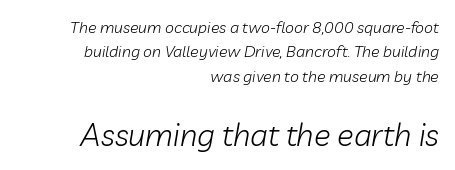
The image shows 31 px light type, italic (leaning right); set right-aligned, normal line spacing (1.52x), normal letter spacing, not underlined; the second (bottom) block is 1.94x larger; low stroke contrast and a medium x-height.
